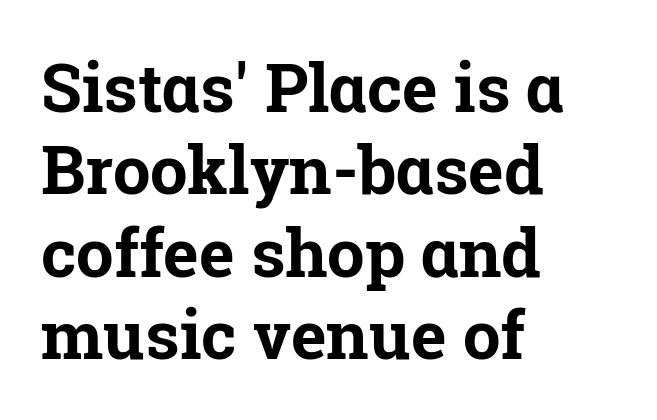
Does the type have serifs? Yes, each stem ends in a small foot. Note the varied advance widths — an 'i' is clearly narrower than an 'm'. The gap between lines stays unmarked. Nope, not italic — everything's standing straight.
